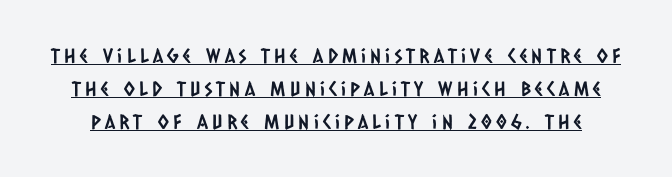
{"underline": "yes", "line_spacing": "normal", "line_spacing_ratio": 1.65, "letter_spacing": "wide", "letter_spacing_em": 0.21, "glyph_px": 20}
